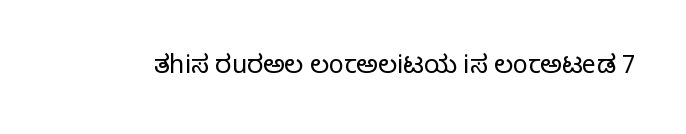
{"italic": "no", "bold": "no", "underline": "no", "letter_spacing": "normal", "letter_spacing_em": 0.0, "glyph_px": 25}
